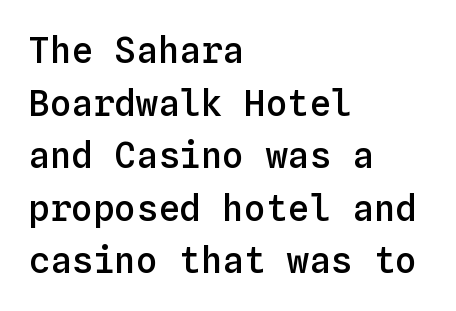
Q: Is the text bold? A: Semi-bold.
Q: Is the text italic (slanted)? A: No, it is upright.
Q: Is the text underlined? A: No.
Q: How is the paragraph aligned? A: Left-aligned.
Q: Is the spacing between letters normal or unusually wide? A: Normal.
Q: Is the spacing between lines tight, normal or loose? A: Normal.
Q: Width (condensed, normal, or wide)? A: Normal.
Q: Stroke contrast? A: Low.
Q: x-height? A: Medium.
Q: Monospaced? A: Yes.
